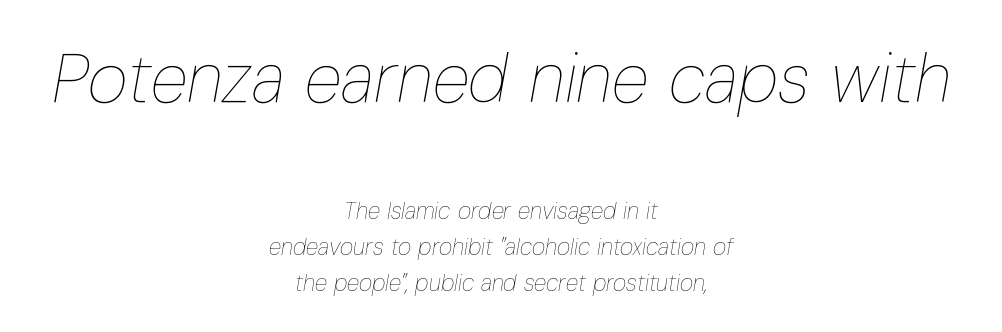
Q: Is the text bold? A: No.
Q: Is the text italic (slanted)? A: Yes, it leans right by about 10 degrees.
Q: Is the text underlined? A: No.
Q: How is the paragraph aligned? A: Centered.
Q: Is the spacing between letters normal or unusually wide? A: Normal.
Q: Is the spacing between lines tight, normal or loose? A: Normal.
Q: Which block of text is set in a larger size, the first (top) or the second (bottom)? A: The first (top) one.
Q: Width (condensed, normal, or wide)? A: Condensed.
Q: Stroke contrast? A: Low.
Q: x-height? A: Medium.
Q: Monospaced? A: No.
